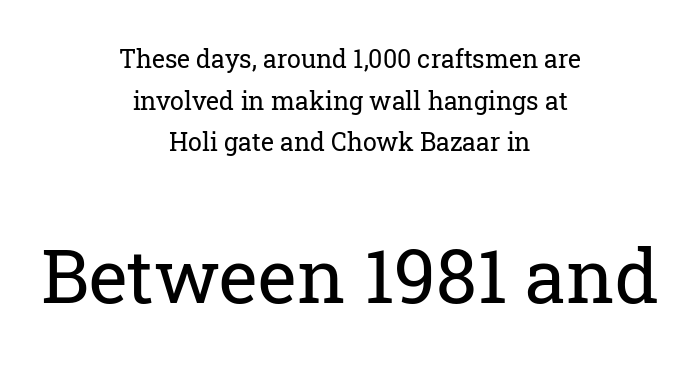
{"serif": "yes", "italic": "no", "bold": "no", "weight": "regular", "width": "normal", "stroke_contrast": "low", "x_height": "medium", "monospaced": "no", "underline": "no", "align": "center", "line_spacing": "normal", "line_spacing_ratio": 1.67, "letter_spacing": "normal", "letter_spacing_em": 0.0, "larger_block": "second", "size_ratio": 2.96, "glyph_px": 74}
